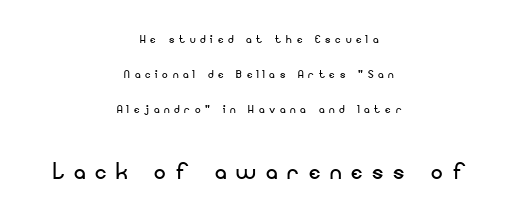
The image shows 29 px regular-weight sans-serif type, upright; set centered, loose line spacing (2.49x), unusually wide letter spacing (+0.34 em), not underlined; the second (bottom) block is 2.07x larger; low stroke contrast and a small x-height.
